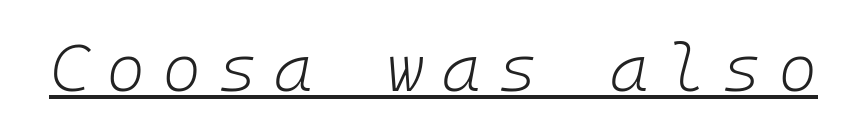
The letters are slanted; this is an italic face. The tracking jumps out immediately: characters are airy and widely separated. Emphasis is given by a line drawn under the lettering. Letters have the restrained weight of plain body copy at most.
